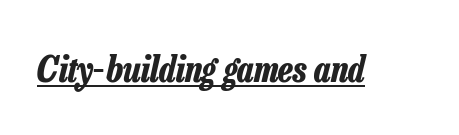
{"italic": "yes", "lean": "right", "slant_degrees": 13, "bold": "yes", "weight": "bold", "width": "condensed", "stroke_contrast": "low", "x_height": "medium", "monospaced": "no", "underline": "yes", "letter_spacing": "normal", "letter_spacing_em": 0.0, "glyph_px": 36}
